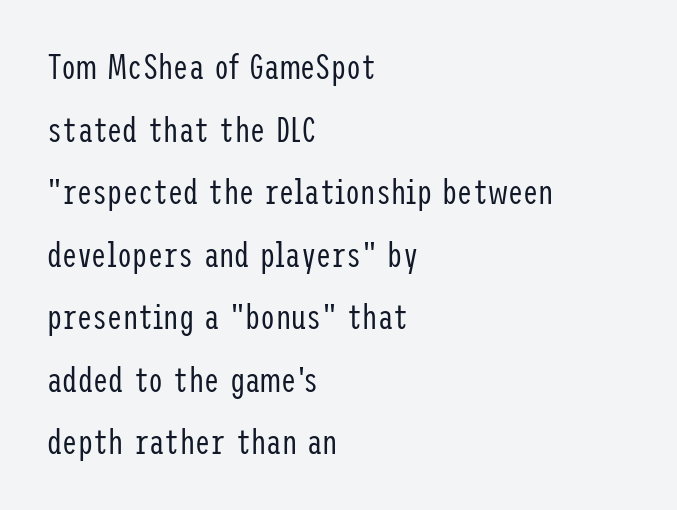
Compared with a centered layout, this one pins lines to the left instead. Decoration check: the copy has no underline. Weight: not bold — regular or lighter. The type sits square on the baseline with zero lean.
